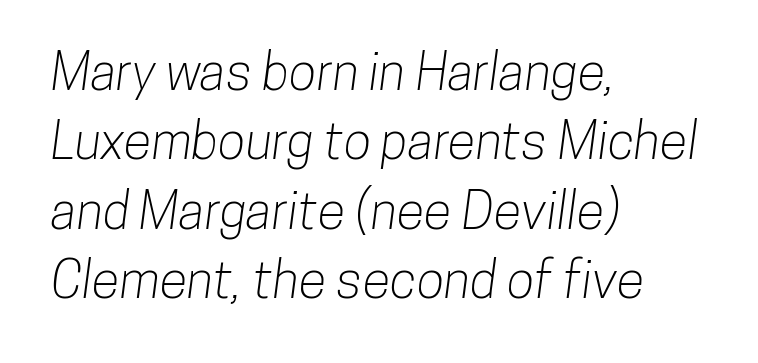
The image shows 51 px condensed sans-serif type; set left-aligned, normal line spacing (1.36x), normal letter spacing, not underlined; low stroke contrast and a medium x-height.
